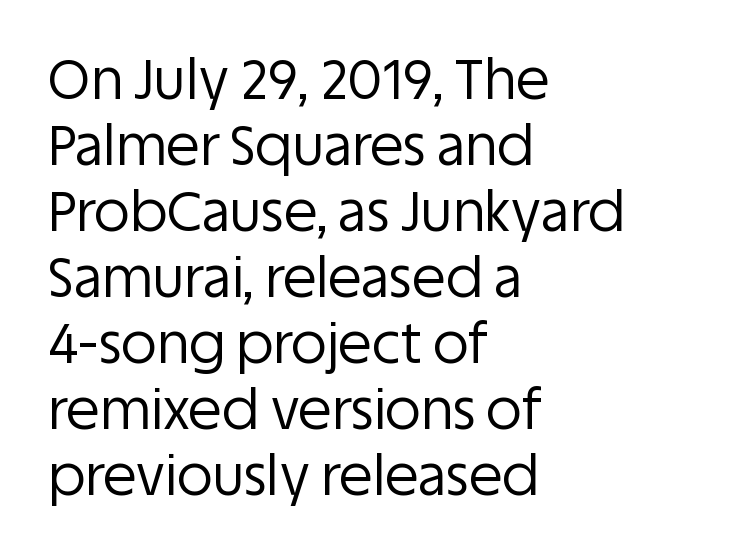
Tracking value appears to be zero — textbook default spacing. The strip under each line holds only bare page. The letters advance in unequal steps, a hallmark of proportional type. No italicization has been applied; the sample stays upright.
